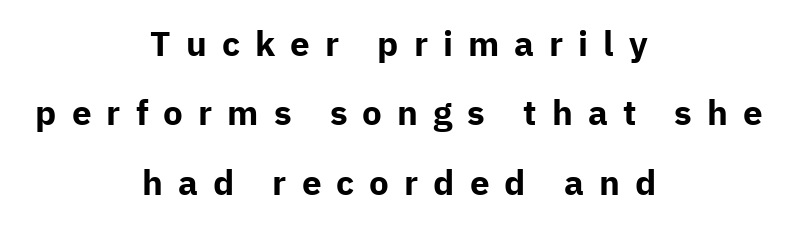
The image shows 35 px bold sans-serif type, upright; set centered, loose line spacing (1.98x), unusually wide letter spacing (+0.43 em), not underlined; low stroke contrast and a medium x-height.
